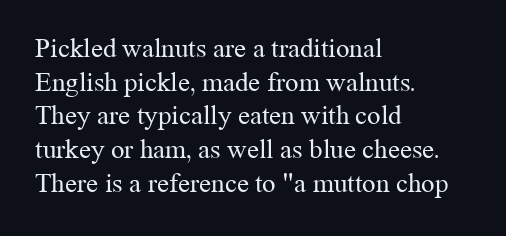
The image shows 27 px text type, upright; set left-aligned, normal line spacing (1.25x), normal letter spacing, not underlined.
